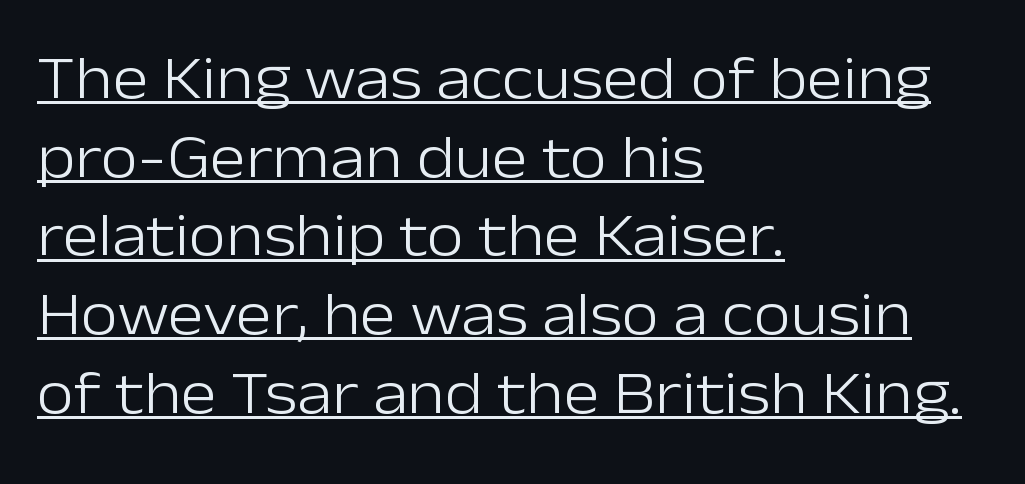
The passage shown is typed in a proportional face where columns would drift. The typesetting does not lean heavy: it is not bold. The lines are quadded left. The type family on display is of the sans-serif kind. Normally led — the rows are evenly, conventionally spaced. In designer terms, the underline attribute is active on this setting.
